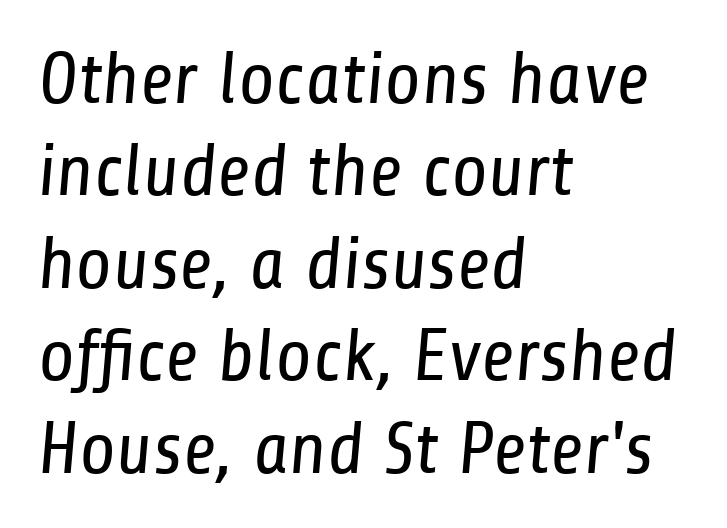
Which margin do the lines hug? The left one — the right edge is uneven. The horizontal fit of the characters is conventional and even. Plain, unruled lines of type. Font category for this specimen: sans-serif. Is the stroke heavy? The answer is a plain regular-or-lighter.
